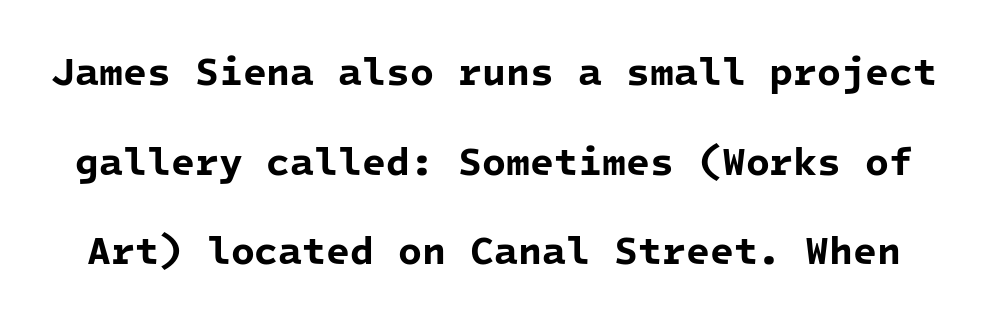
Q: Is the text bold? A: Yes.
Q: Is the typeface a serif or a sans-serif typeface? A: Sans-serif.
Q: Is the text underlined? A: No.
Q: Is the spacing between letters normal or unusually wide? A: Normal.
Q: Is the spacing between lines tight, normal or loose? A: Loose.
Q: Width (condensed, normal, or wide)? A: Normal.
Q: Stroke contrast? A: Low.
Q: x-height? A: Medium.
Q: Monospaced? A: Yes.
